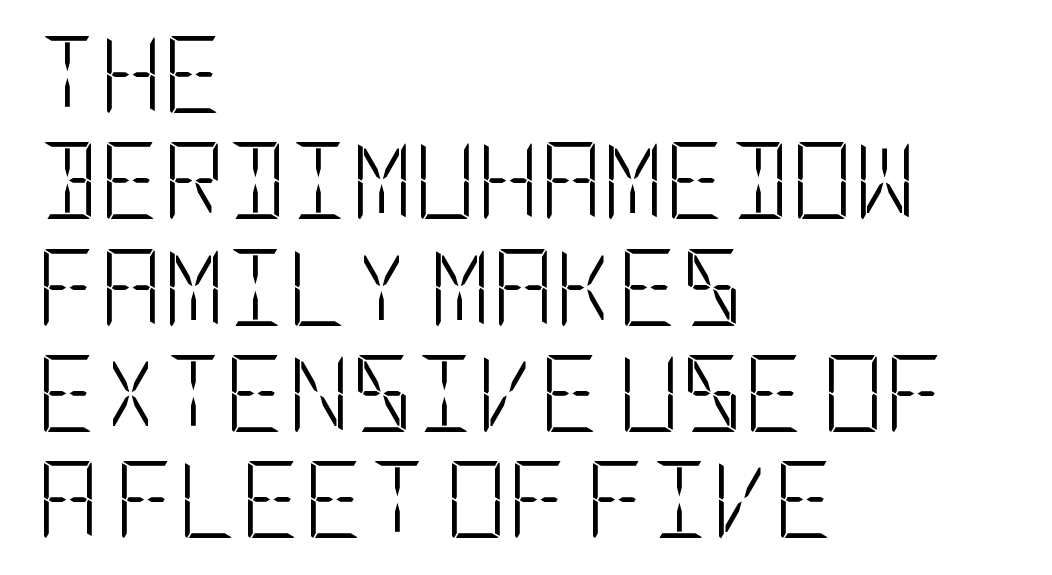
Q: Is the text bold? A: No.
Q: Is the text italic (slanted)? A: No, it is upright.
Q: Is the typeface a serif or a sans-serif typeface? A: Sans-serif.
Q: Is the text underlined? A: No.
Q: How is the paragraph aligned? A: Left-aligned.
Q: Is the spacing between letters normal or unusually wide? A: Normal.
Q: Is the spacing between lines tight, normal or loose? A: Normal.
Q: Width (condensed, normal, or wide)? A: Condensed.
Q: Stroke contrast? A: Low.
Q: x-height? A: Large.
